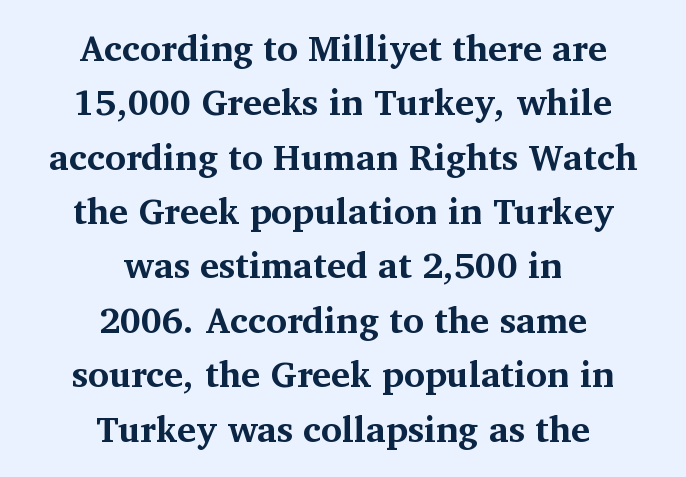
{"serif": "yes", "italic": "no", "bold": "yes", "weight": "bold", "width": "normal", "stroke_contrast": "medium", "x_height": "medium", "monospaced": "no", "underline": "no", "align": "center", "line_spacing": "normal", "line_spacing_ratio": 1.51, "letter_spacing": "normal", "letter_spacing_em": 0.0, "glyph_px": 36}
